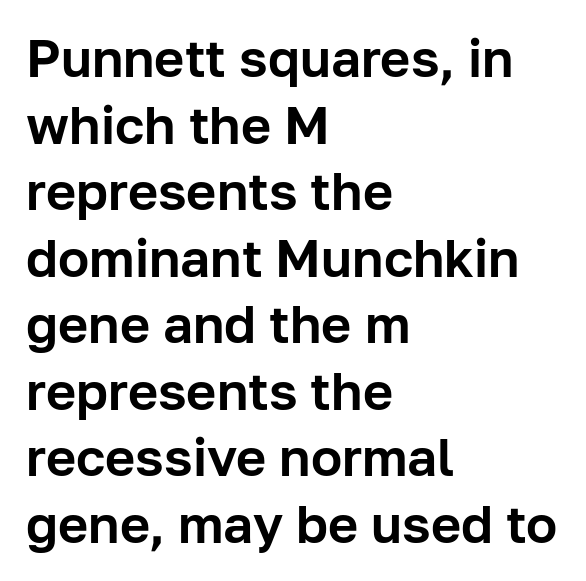
Q: Is the text italic (slanted)? A: No, it is upright.
Q: Is the typeface a serif or a sans-serif typeface? A: Sans-serif.
Q: Is the text underlined? A: No.
Q: How is the paragraph aligned? A: Left-aligned.
Q: Is the spacing between letters normal or unusually wide? A: Normal.
Q: Is the spacing between lines tight, normal or loose? A: Normal.
Q: Width (condensed, normal, or wide)? A: Normal.
Q: Stroke contrast? A: Low.
Q: x-height? A: Medium.
Q: Monospaced? A: No.
